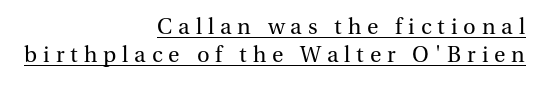
Q: Is the text bold? A: No.
Q: Is the text italic (slanted)? A: No, it is upright.
Q: Is the text underlined? A: Yes.
Q: How is the paragraph aligned? A: Right-aligned.
Q: Is the spacing between letters normal or unusually wide? A: Unusually wide.
Q: Is the spacing between lines tight, normal or loose? A: Normal.
